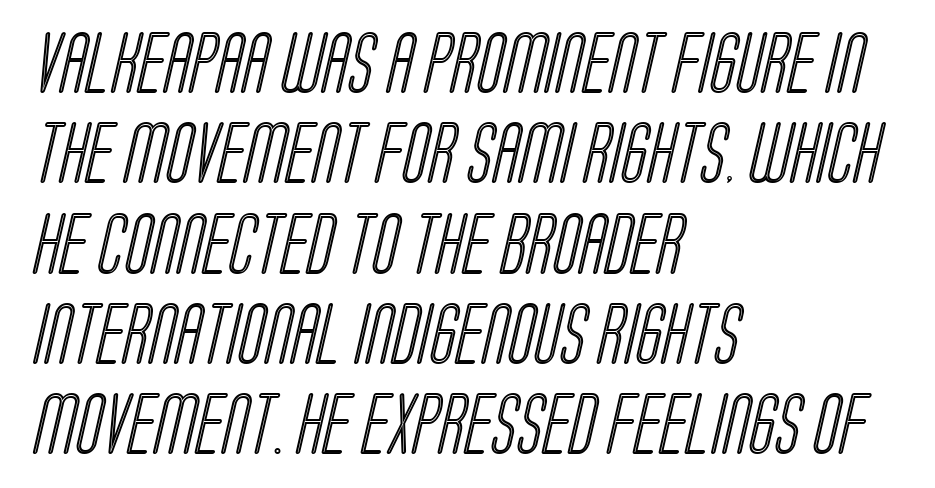
Q: Is the text underlined? A: No.
Q: How is the paragraph aligned? A: Left-aligned.
Q: Is the spacing between letters normal or unusually wide? A: Normal.
Q: Is the spacing between lines tight, normal or loose? A: Normal.
Q: Width (condensed, normal, or wide)? A: Condensed.
Q: x-height? A: Large.
Q: Monospaced? A: No.
